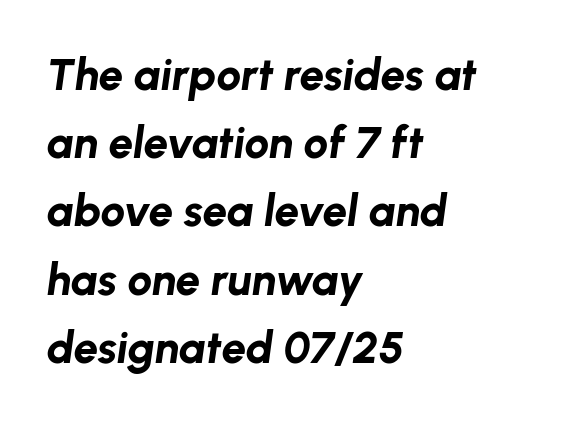
Leading: standard. Notice how the stems are inclined rather than vertical — that's the hallmark of italics. Pretty heavy lettering here — definitely bold. These lines are rendered in a variable-pitch font. Line beginnings align vertically; line endings do not. Nobody touched the tracking dial on this one.
